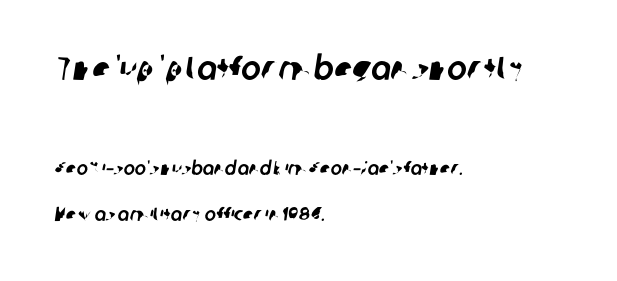
The image shows 33 px sans-serif type; set left-aligned, loose line spacing (2.42x), normal letter spacing, not underlined; the first (top) block is 1.74x larger; low stroke contrast and a medium x-height.
